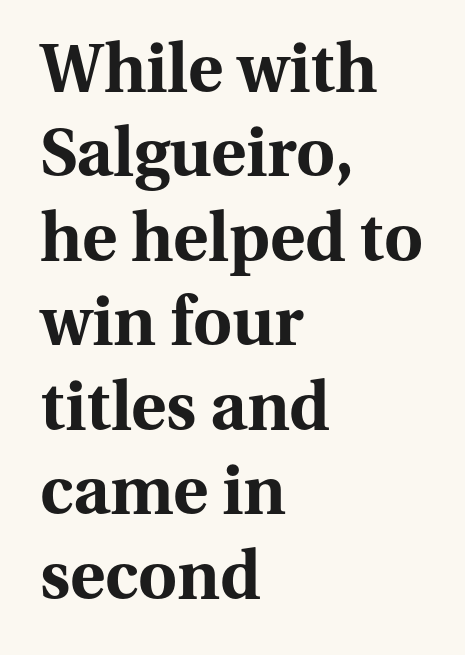
Q: Is the text bold? A: Yes.
Q: Is the text italic (slanted)? A: No, it is upright.
Q: Is the typeface a serif or a sans-serif typeface? A: Serif.
Q: Is the text underlined? A: No.
Q: How is the paragraph aligned? A: Left-aligned.
Q: Is the spacing between letters normal or unusually wide? A: Normal.
Q: Is the spacing between lines tight, normal or loose? A: Normal.
Q: Width (condensed, normal, or wide)? A: Normal.
Q: Stroke contrast? A: Medium.
Q: x-height? A: Medium.
Q: Monospaced? A: No.
